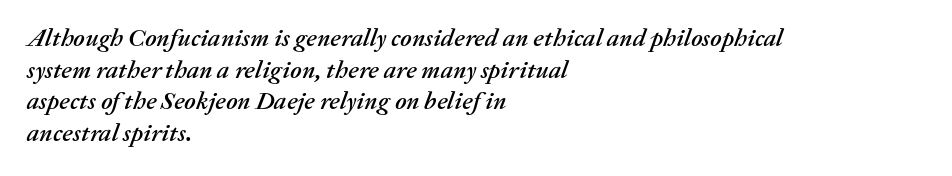
{"italic": "yes", "lean": "right", "slant_degrees": 20, "underline": "no", "align": "left", "line_spacing": "normal", "line_spacing_ratio": 1.27, "letter_spacing": "normal", "letter_spacing_em": 0.0, "glyph_px": 25}
